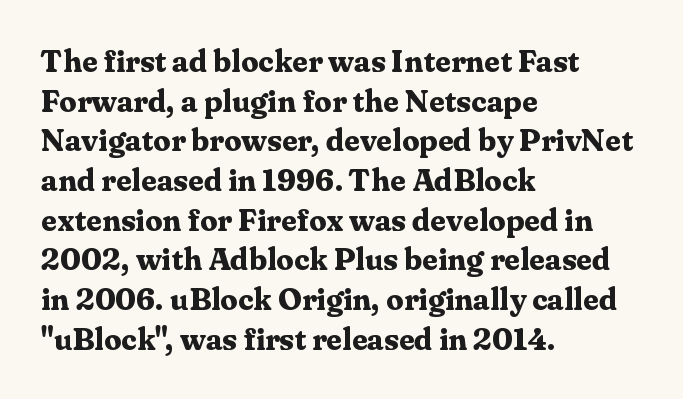
Q: Is the text bold? A: Yes.
Q: Is the text italic (slanted)? A: No, it is upright.
Q: Is the typeface a serif or a sans-serif typeface? A: Serif.
Q: Is the text underlined? A: No.
Q: How is the paragraph aligned? A: Left-aligned.
Q: Is the spacing between letters normal or unusually wide? A: Normal.
Q: Is the spacing between lines tight, normal or loose? A: Normal.
Q: Width (condensed, normal, or wide)? A: Normal.
Q: Stroke contrast? A: Medium.
Q: x-height? A: Medium.
Q: Monospaced? A: No.
